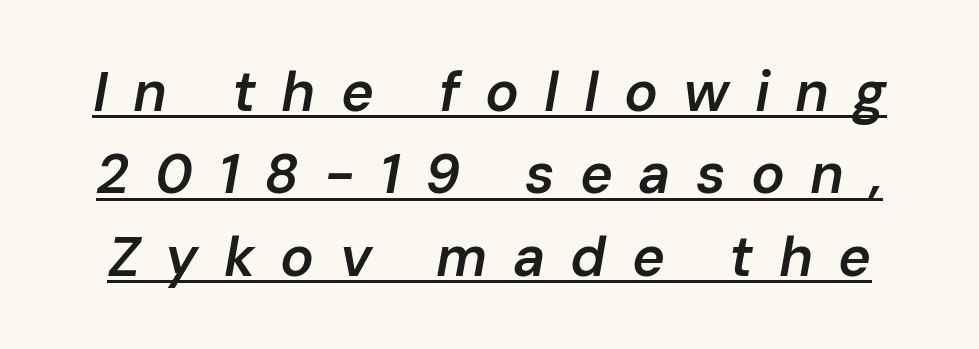
Q: Is the text bold? A: Semi-bold.
Q: Is the text italic (slanted)? A: Yes, it leans right by about 10 degrees.
Q: Is the text underlined? A: Yes.
Q: Is the spacing between letters normal or unusually wide? A: Unusually wide.
Q: Is the spacing between lines tight, normal or loose? A: Normal.
Q: Width (condensed, normal, or wide)? A: Normal.
Q: Stroke contrast? A: Low.
Q: x-height? A: Medium.
Q: Monospaced? A: No.
